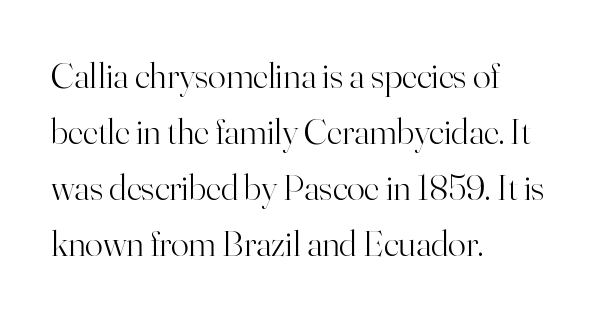
Q: Is the text bold? A: No.
Q: Is the text italic (slanted)? A: No, it is upright.
Q: Is the typeface a serif or a sans-serif typeface? A: Serif.
Q: Is the text underlined? A: No.
Q: How is the paragraph aligned? A: Left-aligned.
Q: Is the spacing between letters normal or unusually wide? A: Normal.
Q: Is the spacing between lines tight, normal or loose? A: Normal.
Q: Width (condensed, normal, or wide)? A: Normal.
Q: Stroke contrast? A: High.
Q: x-height? A: Small.
Q: Monospaced? A: No.
